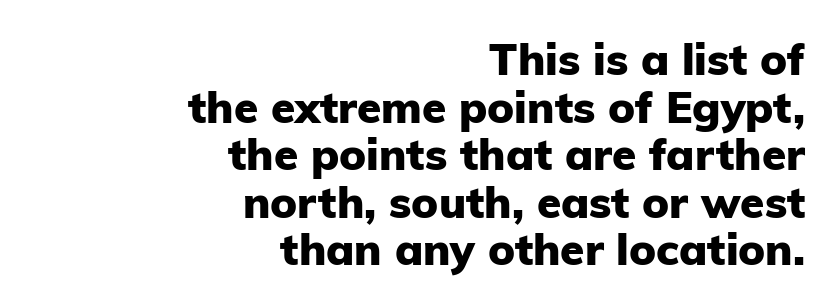
The image shows 44 px heavy sans-serif type, upright; set right-aligned, tight line spacing (1.08x), normal letter spacing, not underlined; low stroke contrast and a medium x-height.
